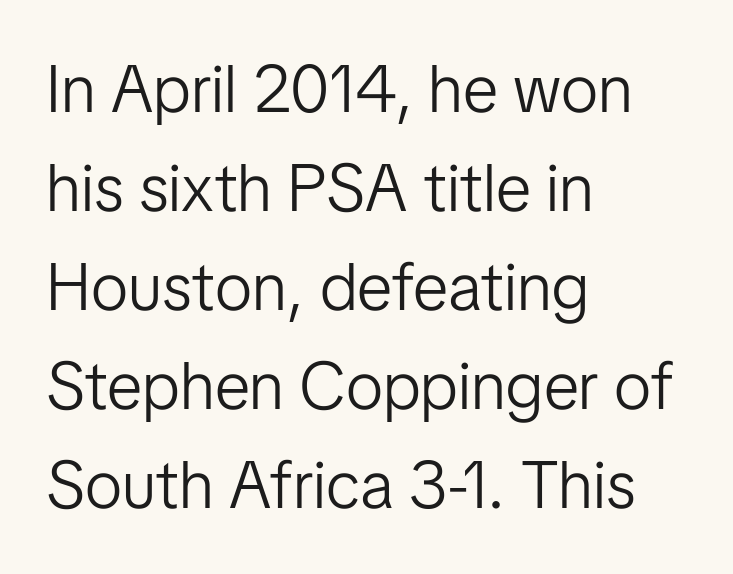
{"serif": "no", "italic": "no", "bold": "no", "weight": "light", "width": "normal", "stroke_contrast": "low", "x_height": "medium", "monospaced": "no", "underline": "no", "align": "left", "line_spacing": "normal", "line_spacing_ratio": 1.5, "letter_spacing": "normal", "letter_spacing_em": 0.0, "glyph_px": 66}
